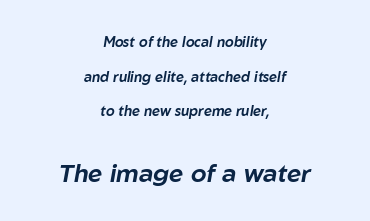
No word sits above an underline. Horizontally, the lines are justified to the midpoint only. A typesetter would call this zero additional tracking. Airy leading.
